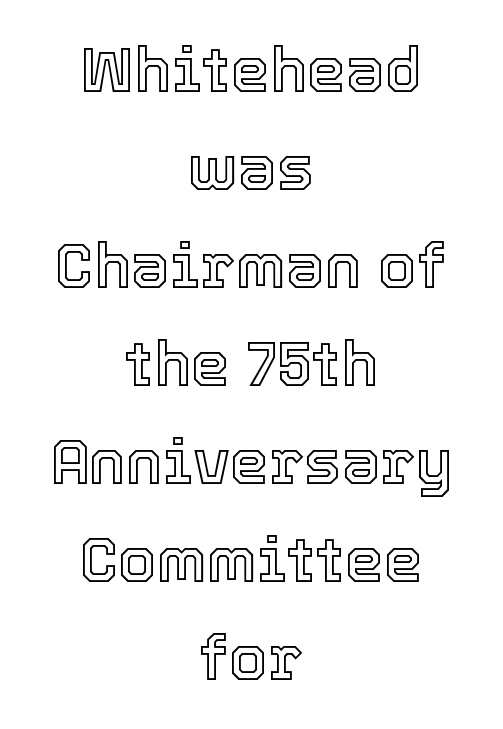
{"italic": "no", "width": "normal", "x_height": "medium", "monospaced": "no", "underline": "no", "align": "center", "line_spacing": "normal", "line_spacing_ratio": 1.58, "letter_spacing": "normal", "letter_spacing_em": 0.0, "glyph_px": 62}
